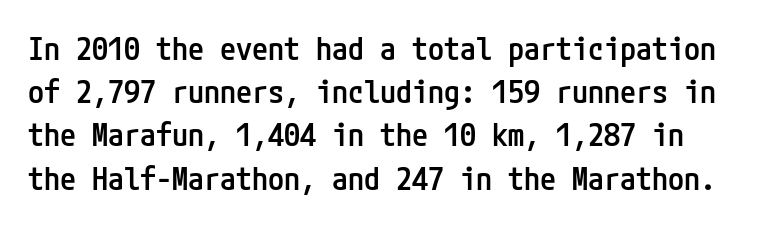
Q: Is the text bold? A: Semi-bold.
Q: Is the text italic (slanted)? A: No, it is upright.
Q: Is the typeface a serif or a sans-serif typeface? A: Sans-serif.
Q: Is the text underlined? A: No.
Q: Is the spacing between letters normal or unusually wide? A: Normal.
Q: Is the spacing between lines tight, normal or loose? A: Normal.
Q: Width (condensed, normal, or wide)? A: Condensed.
Q: Stroke contrast? A: Low.
Q: x-height? A: Medium.
